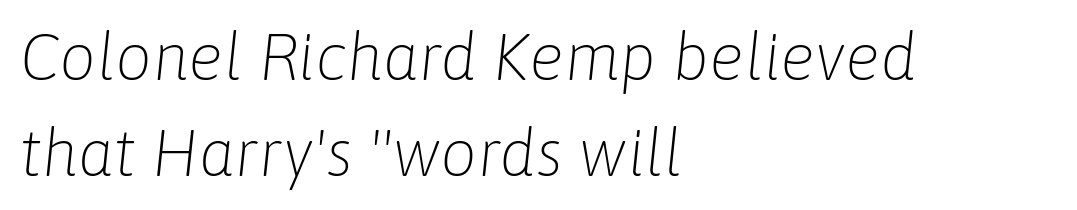
Weight class: somewhere from thin through regular. Left-aligned paragraph, ragged on the right. Default kerning and tracking; the words read as compact shapes. The area under the type is left untouched. Students, observe: this is what conventionally led text looks like. A typesetter would mark this as italic.
